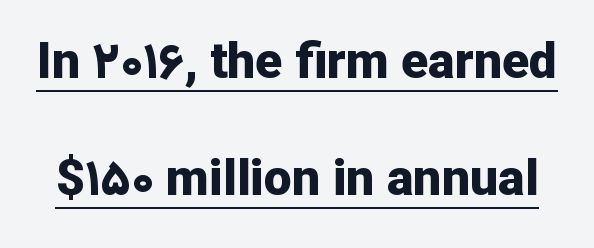
The leading is generous, giving the passage an open texture. The characters display no serif detailing; their extremities are plain. These lines were composed using upright roman letters. Weight check: bold — yes, fully. Has an underline been added? It has.
